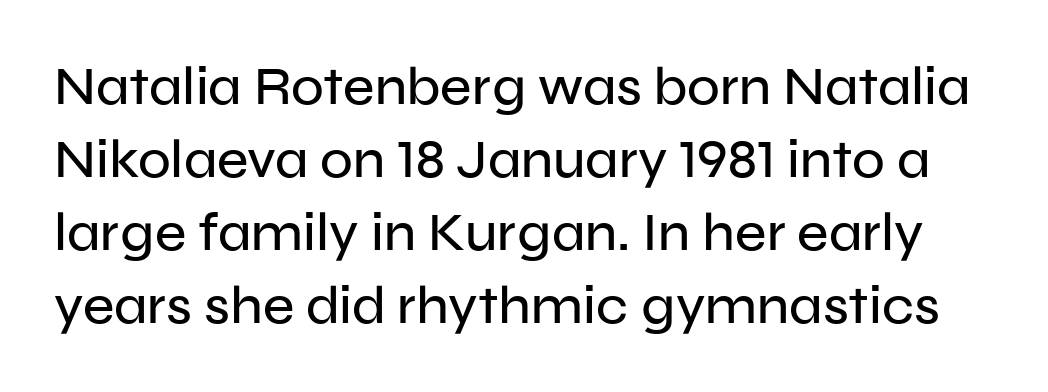
{"serif": "no", "italic": "no", "width": "normal", "stroke_contrast": "low", "x_height": "medium", "monospaced": "no", "underline": "no", "line_spacing": "normal", "line_spacing_ratio": 1.35, "letter_spacing": "normal", "letter_spacing_em": 0.0, "glyph_px": 54}
